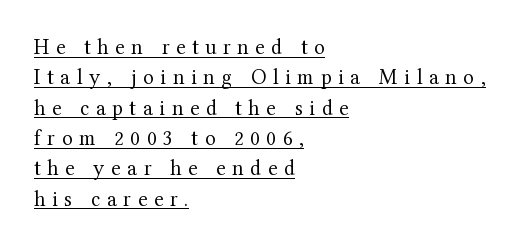
{"italic": "no", "bold": "no", "underline": "yes", "align": "left", "line_spacing": "normal", "line_spacing_ratio": 1.38, "letter_spacing": "wide", "letter_spacing_em": 0.3, "glyph_px": 22}
